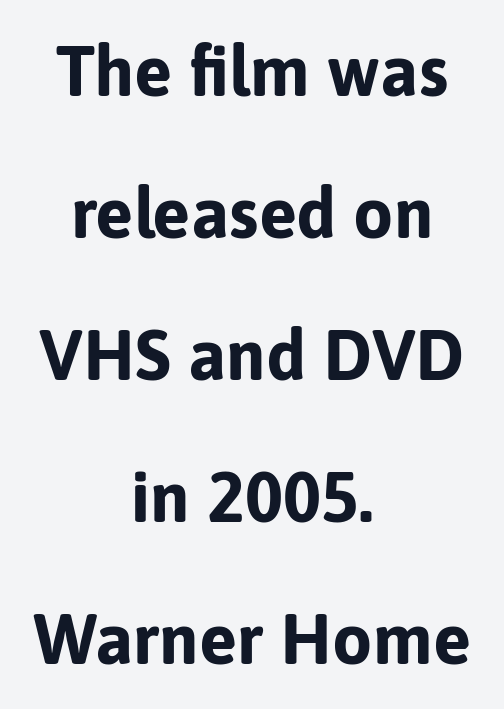
{"serif": "no", "italic": "no", "bold": "yes", "weight": "bold", "width": "normal", "stroke_contrast": "low", "x_height": "medium", "monospaced": "no", "underline": "no", "align": "center", "line_spacing": "loose", "line_spacing_ratio": 2.0, "letter_spacing": "normal", "letter_spacing_em": 0.0, "glyph_px": 71}
